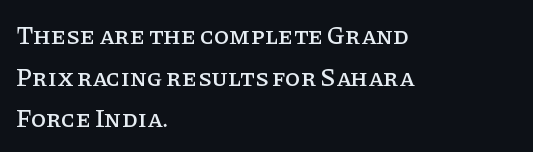
The image shows 25 px text type, upright; set left-aligned, normal line spacing (1.67x), normal letter spacing, not underlined.
